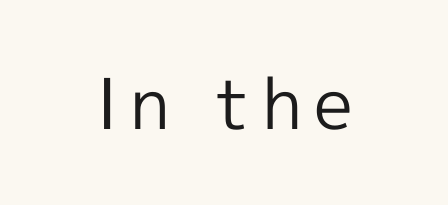
{"serif": "no", "italic": "no", "bold": "no", "weight": "regular", "width": "normal", "x_height": "medium", "monospaced": "no", "underline": "no", "align": "center", "glyph_px": 70}
